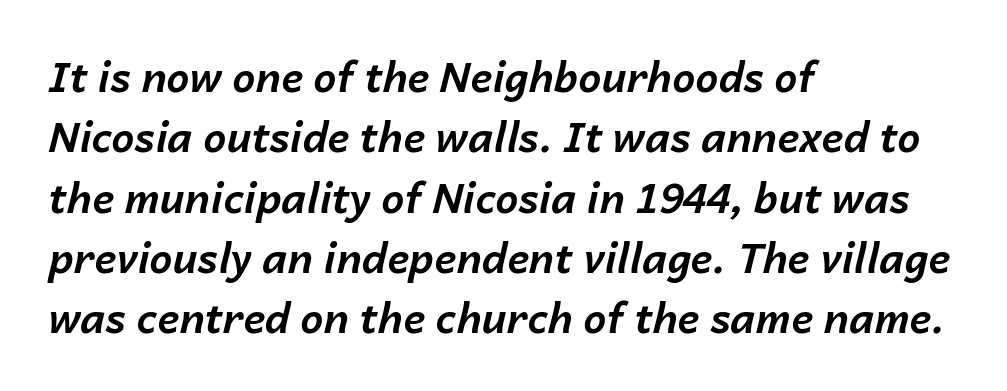
{"italic": "yes", "lean": "right", "slant_degrees": 14, "bold": "yes", "weight": "bold", "width": "normal", "stroke_contrast": "low", "x_height": "medium", "monospaced": "no", "underline": "no", "align": "left", "line_spacing": "normal", "line_spacing_ratio": 1.47, "letter_spacing": "normal", "letter_spacing_em": 0.0, "glyph_px": 41}
